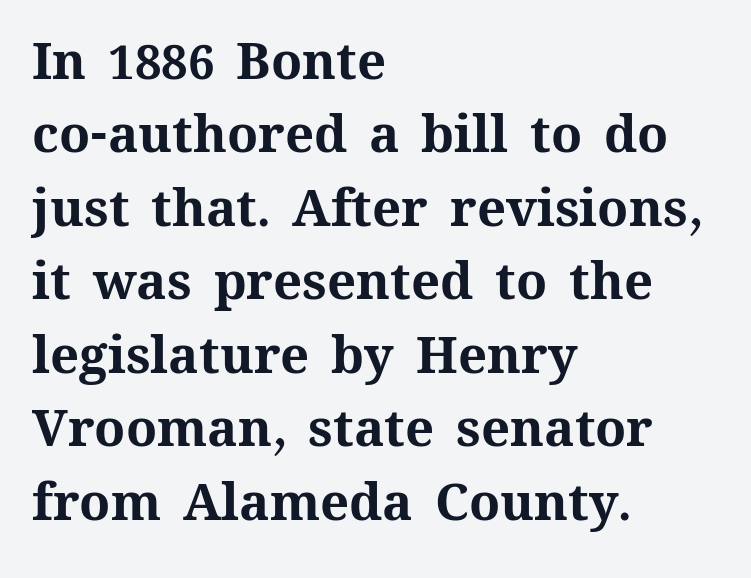
{"italic": "no", "bold": "yes", "weight": "bold", "width": "normal", "stroke_contrast": "medium", "x_height": "medium", "monospaced": "no", "underline": "no", "align": "left", "line_spacing": "normal", "line_spacing_ratio": 1.44, "letter_spacing": "normal", "letter_spacing_em": 0.0, "glyph_px": 51}
